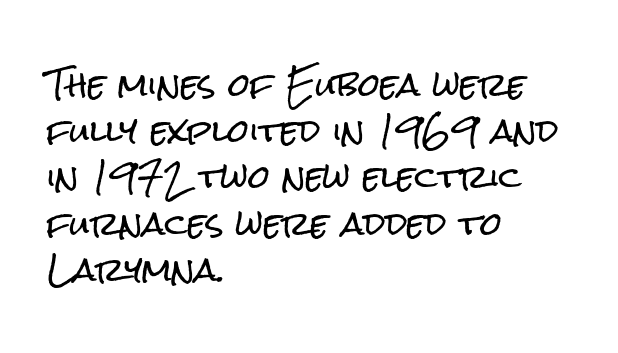
The image shows 31 px condensed sans-serif type, upright; set left-aligned, normal line spacing (1.49x), normal letter spacing, not underlined; low stroke contrast and a medium x-height.
